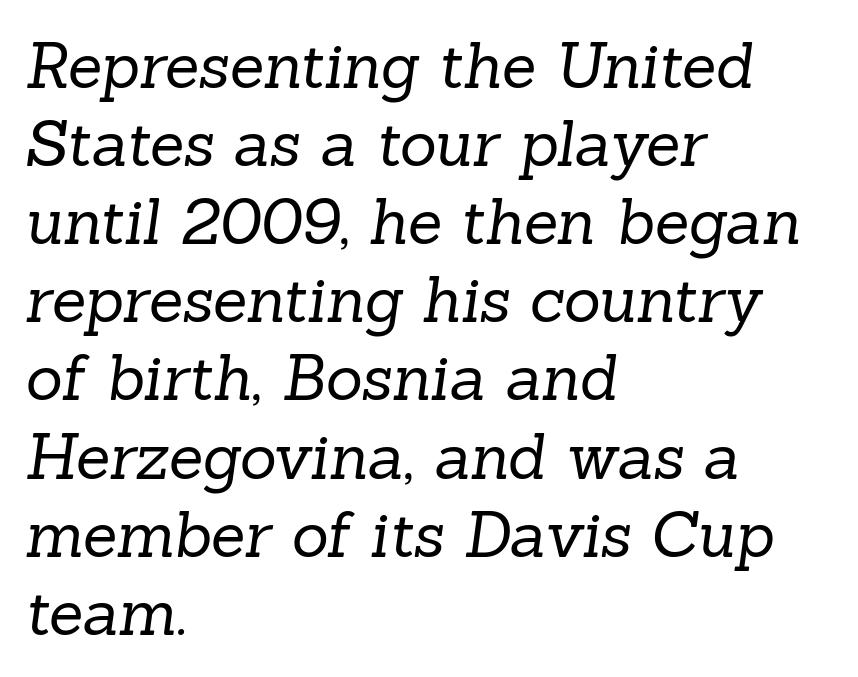
Varying glyph widths throughout — classic text-font behaviour. Observe the ordinary spacing: letters are neighbours, not strangers. The rendering anchors every line to the left-hand side. Words float on clear page, feet unadorned.
